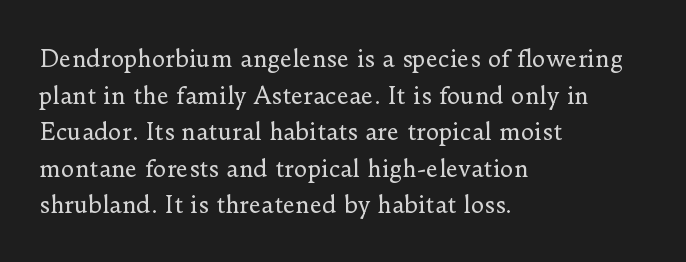
{"italic": "no", "bold": "no", "underline": "no", "align": "left", "line_spacing": "normal", "line_spacing_ratio": 1.59, "letter_spacing": "normal", "letter_spacing_em": 0.0, "glyph_px": 23}
